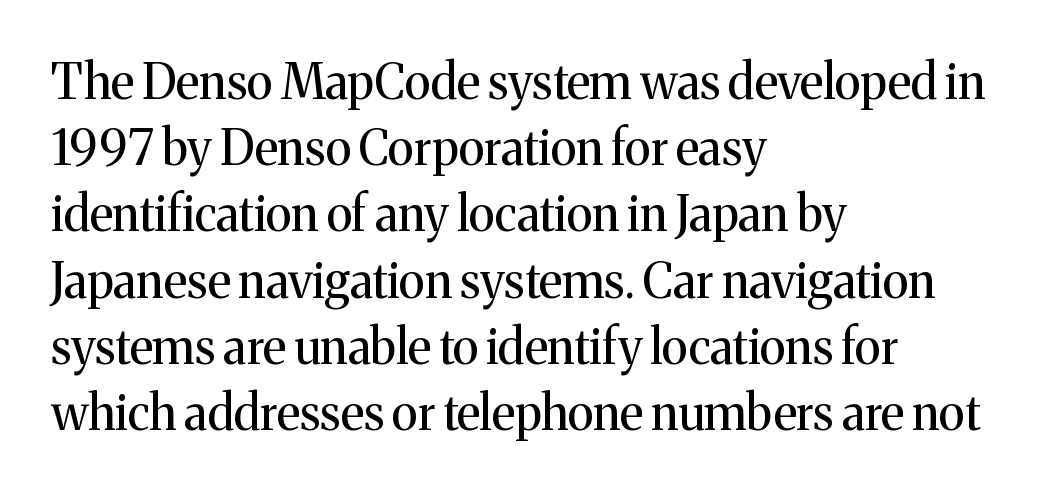
The image shows 48 px regular-weight serif type, upright; set left-aligned, normal line spacing (1.38x), normal letter spacing, not underlined; medium stroke contrast and a medium x-height.
